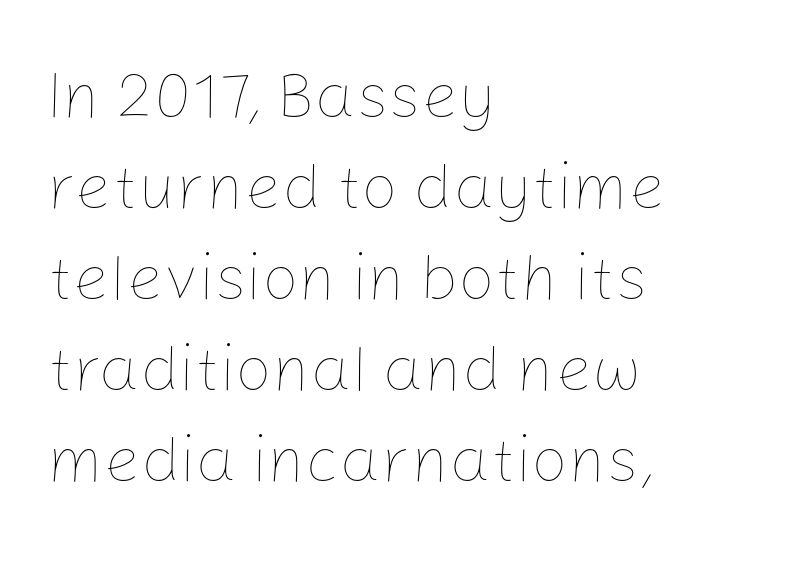
Q: Is the text bold? A: No.
Q: Is the text italic (slanted)? A: No, it is upright.
Q: Is the text underlined? A: No.
Q: How is the paragraph aligned? A: Left-aligned.
Q: Is the spacing between letters normal or unusually wide? A: Normal.
Q: Is the spacing between lines tight, normal or loose? A: Normal.
Q: Width (condensed, normal, or wide)? A: Normal.
Q: Stroke contrast? A: Low.
Q: x-height? A: Medium.
Q: Monospaced? A: No.
